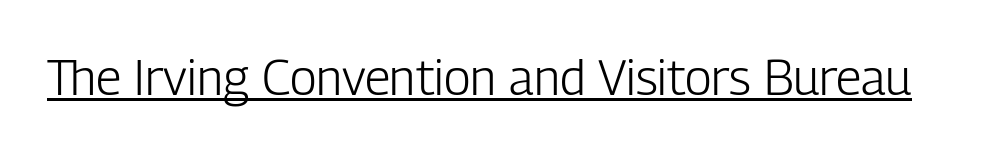
The image shows 49 px light, condensed sans-serif type, upright; set normal letter spacing, underlined; low stroke contrast and a medium x-height.
